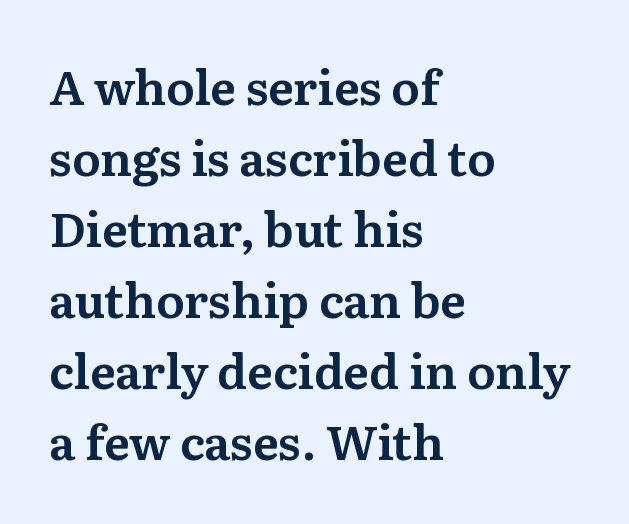
{"serif": "yes", "italic": "no", "width": "normal", "stroke_contrast": "medium", "x_height": "medium", "monospaced": "no", "underline": "no", "align": "left", "line_spacing": "normal", "line_spacing_ratio": 1.51, "letter_spacing": "normal", "letter_spacing_em": 0.0, "glyph_px": 47}
